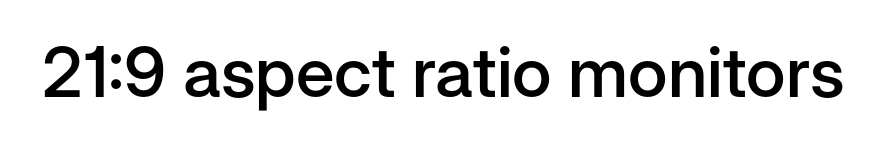
{"serif": "no", "italic": "no", "bold": "semi", "weight": "semibold", "width": "normal", "stroke_contrast": "low", "x_height": "medium", "monospaced": "no", "underline": "no", "letter_spacing": "normal", "letter_spacing_em": 0.0, "glyph_px": 70}
